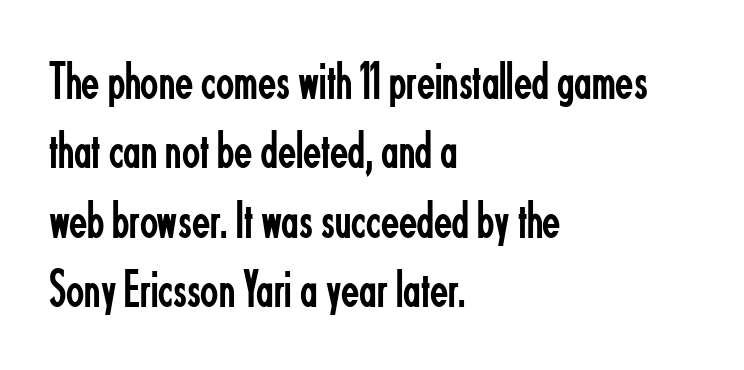
{"serif": "no", "italic": "no", "bold": "no", "weight": "regular", "width": "condensed", "stroke_contrast": "low", "x_height": "small", "monospaced": "no", "underline": "no", "align": "left", "line_spacing": "normal", "line_spacing_ratio": 1.31, "letter_spacing": "normal", "letter_spacing_em": 0.0, "glyph_px": 53}
